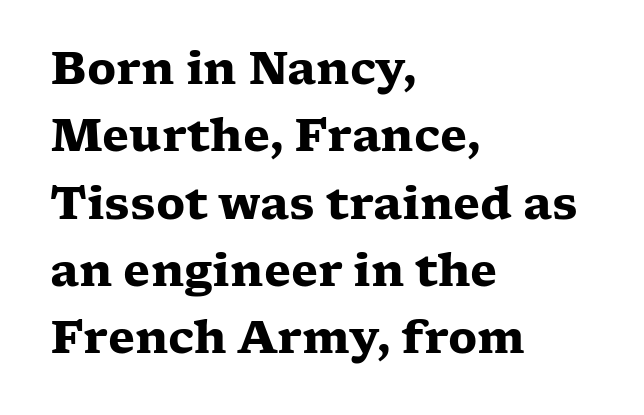
Q: Is the text bold? A: Yes.
Q: Is the text italic (slanted)? A: No, it is upright.
Q: Is the typeface a serif or a sans-serif typeface? A: Serif.
Q: Is the text underlined? A: No.
Q: How is the paragraph aligned? A: Left-aligned.
Q: Is the spacing between letters normal or unusually wide? A: Normal.
Q: Is the spacing between lines tight, normal or loose? A: Normal.
Q: Width (condensed, normal, or wide)? A: Wide.
Q: Stroke contrast? A: Low.
Q: x-height? A: Medium.
Q: Monospaced? A: No.
